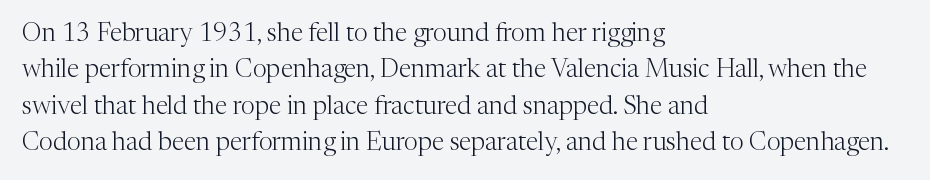
Q: Is the text bold? A: No.
Q: Is the text italic (slanted)? A: No, it is upright.
Q: Is the text underlined? A: No.
Q: How is the paragraph aligned? A: Left-aligned.
Q: Is the spacing between letters normal or unusually wide? A: Normal.
Q: Is the spacing between lines tight, normal or loose? A: Normal.
